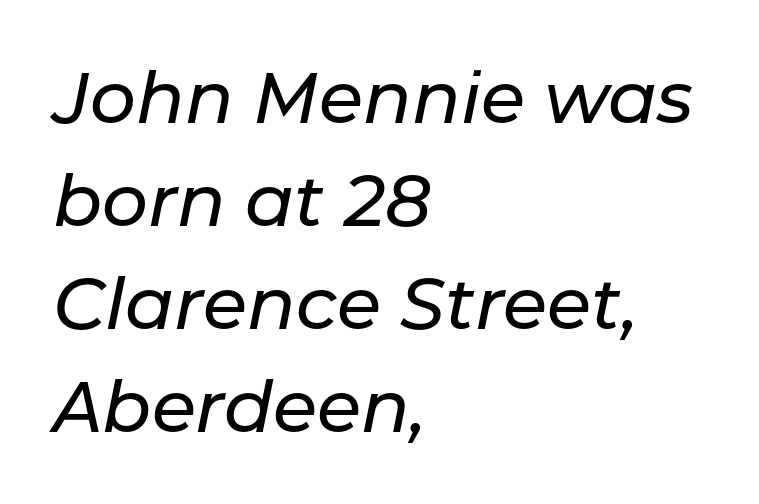
Letter spacing: default. The passage shown is typed in a proportional face where columns would drift. Glance below the letters and you will spot only blank space. Slant detected: the letters are inclined. The block of text has a typical density, with ordinary space between rows. The passage is arranged the way most books set body copy — flush left.
